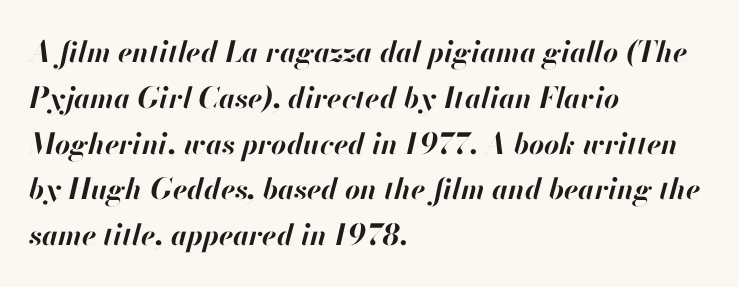
Q: Is the text bold? A: Yes.
Q: Is the text italic (slanted)? A: Yes, it leans right by about 13 degrees.
Q: Is the text underlined? A: No.
Q: How is the paragraph aligned? A: Left-aligned.
Q: Is the spacing between letters normal or unusually wide? A: Normal.
Q: Is the spacing between lines tight, normal or loose? A: Normal.
Q: Width (condensed, normal, or wide)? A: Normal.
Q: Stroke contrast? A: High.
Q: x-height? A: Small.
Q: Monospaced? A: No.
